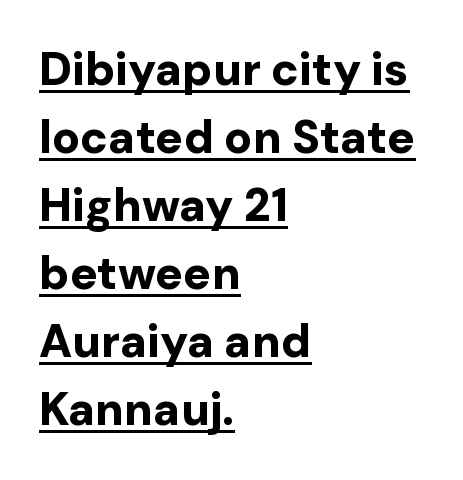
{"serif": "no", "italic": "no", "bold": "yes", "weight": "bold", "width": "normal", "stroke_contrast": "low", "x_height": "medium", "monospaced": "no", "underline": "yes", "align": "left", "line_spacing": "normal", "line_spacing_ratio": 1.48, "letter_spacing": "normal", "letter_spacing_em": 0.0, "glyph_px": 46}
